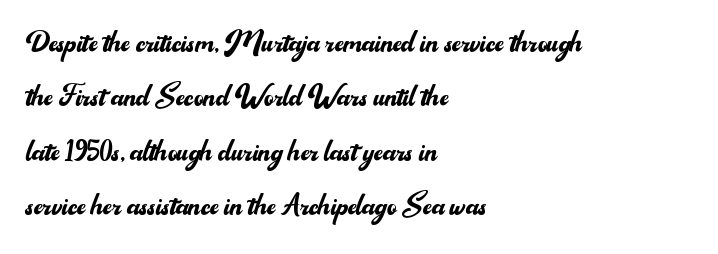
{"serif": "no", "bold": "no", "weight": "regular", "width": "normal", "stroke_contrast": "medium", "x_height": "small", "monospaced": "no", "underline": "no", "align": "left", "line_spacing": "normal", "line_spacing_ratio": 1.47, "letter_spacing": "normal", "letter_spacing_em": 0.0, "glyph_px": 37}
